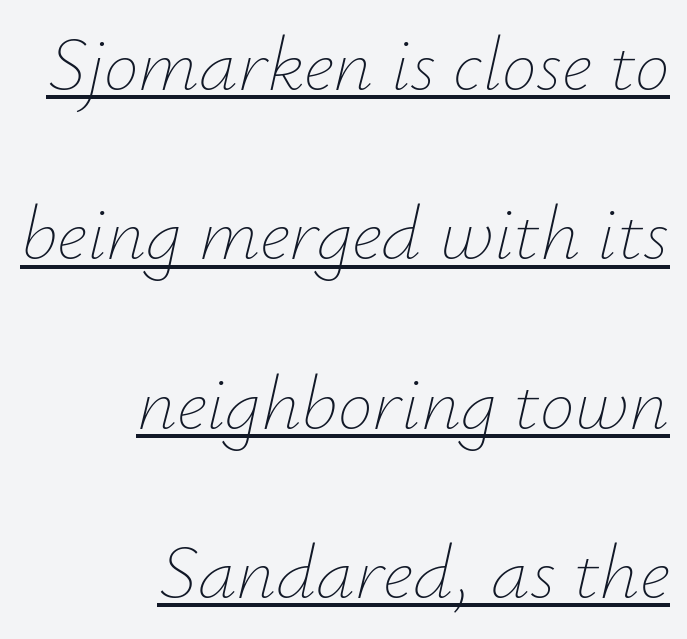
If you drew a ruler down the right edge, every line would touch it. Yep, that's italic — everything's leaning. How are the letters spaced? Ordinarily, with no added tracking. Emphasis is given by a line drawn under the lettering. A great deal of white space separates one row of letters from the next.
